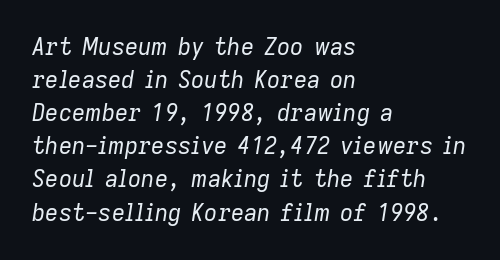
The image shows 23 px text type, italic (leaning right); set left-aligned, normal line spacing (1.44x), normal letter spacing, not underlined.
